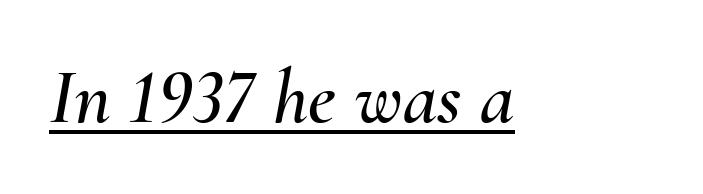
Observe the lean: these are italic letterforms. Spacing verdict: proportional, widths tailored to each character. The rendered words wear a rule along their underside. Caption: standard tracking, unaltered.
